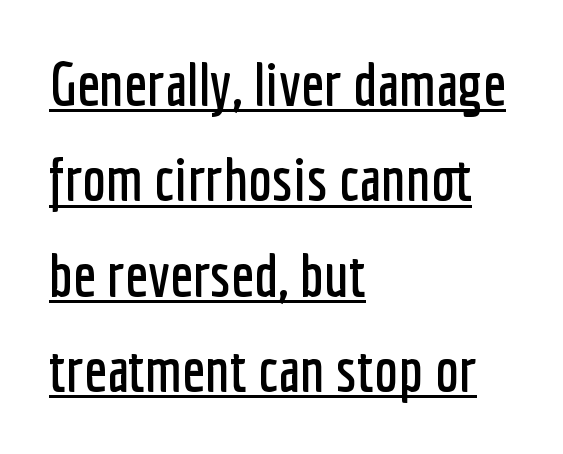
The image shows 60 px condensed sans-serif type, upright; set left-aligned, normal line spacing (1.59x), normal letter spacing, underlined; low stroke contrast and a medium x-height.
